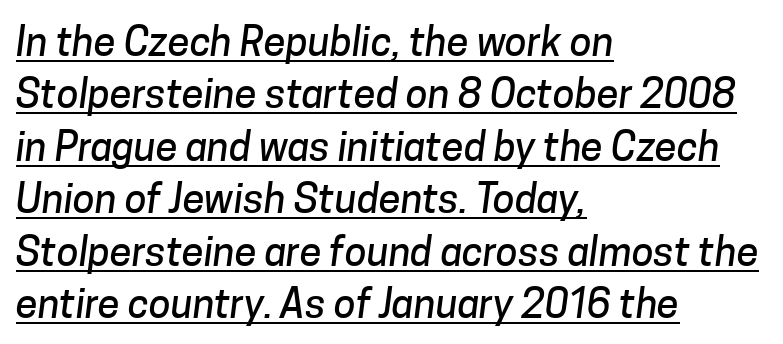
Q: Is the typeface a serif or a sans-serif typeface? A: Sans-serif.
Q: Is the text underlined? A: Yes.
Q: How is the paragraph aligned? A: Left-aligned.
Q: Is the spacing between letters normal or unusually wide? A: Normal.
Q: Is the spacing between lines tight, normal or loose? A: Normal.
Q: Width (condensed, normal, or wide)? A: Normal.
Q: Stroke contrast? A: Low.
Q: x-height? A: Medium.
Q: Monospaced? A: No.
